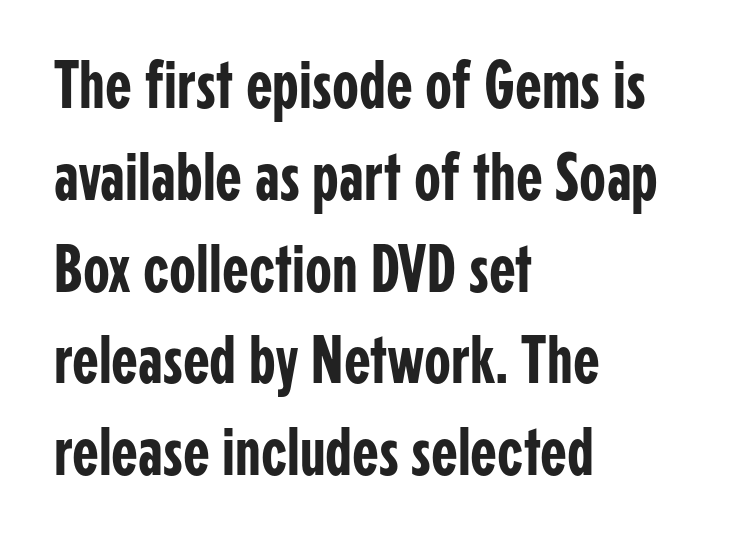
{"serif": "no", "italic": "no", "width": "condensed", "stroke_contrast": "low", "x_height": "medium", "monospaced": "no", "underline": "no", "align": "left", "line_spacing": "normal", "line_spacing_ratio": 1.33, "letter_spacing": "normal", "letter_spacing_em": 0.0, "glyph_px": 69}
